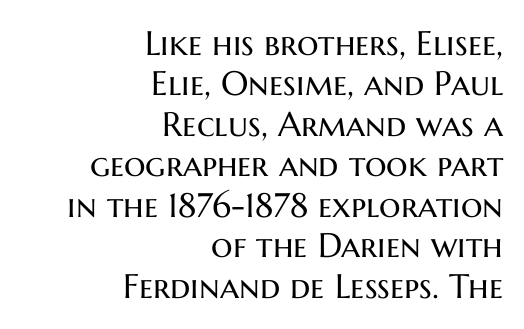
The image shows 34 px regular-weight sans-serif type, upright; set right-aligned, line spacing 1.19x, normal letter spacing, not underlined; medium stroke contrast and a medium x-height.
